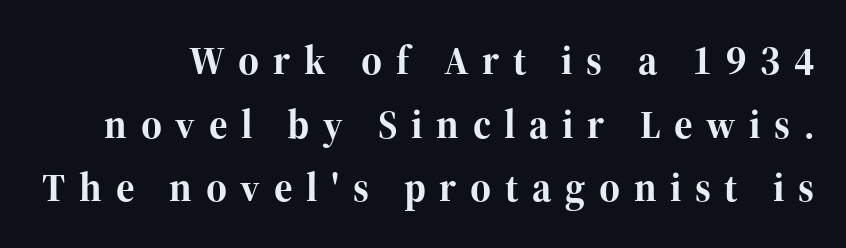
Q: Is the text bold? A: Yes.
Q: Is the text italic (slanted)? A: No, it is upright.
Q: Is the typeface a serif or a sans-serif typeface? A: Serif.
Q: Is the text underlined? A: No.
Q: Is the spacing between letters normal or unusually wide? A: Unusually wide.
Q: Is the spacing between lines tight, normal or loose? A: Normal.
Q: Width (condensed, normal, or wide)? A: Normal.
Q: Stroke contrast? A: High.
Q: x-height? A: Medium.
Q: Monospaced? A: No.
